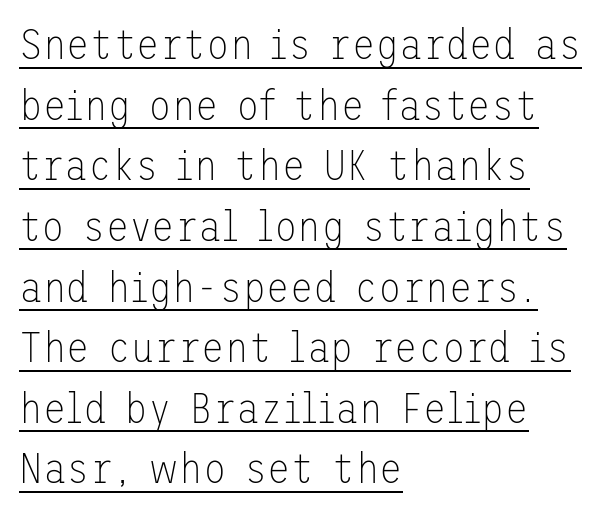
The image shows 43 px thin sans-serif type, upright; set left-aligned, normal line spacing (1.41x), normal letter spacing, underlined; low stroke contrast and a medium x-height.
